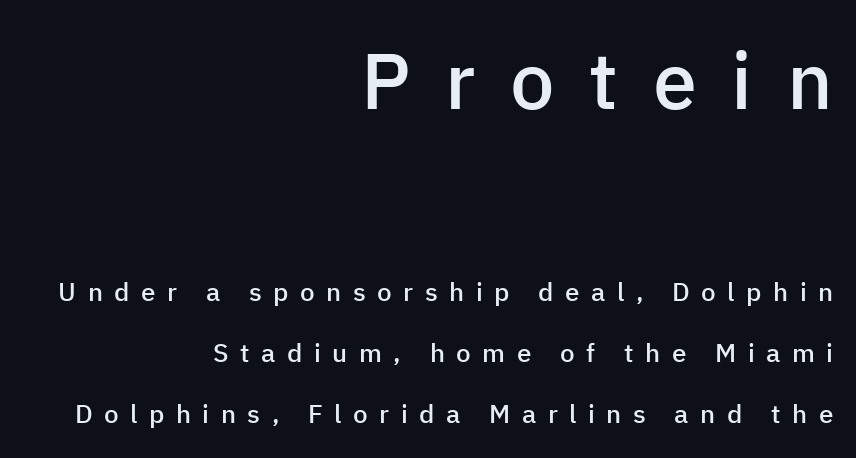
Q: Is the text bold? A: Semi-bold.
Q: Is the text italic (slanted)? A: No, it is upright.
Q: Is the typeface a serif or a sans-serif typeface? A: Sans-serif.
Q: Is the text underlined? A: No.
Q: How is the paragraph aligned? A: Right-aligned.
Q: Is the spacing between letters normal or unusually wide? A: Unusually wide.
Q: Is the spacing between lines tight, normal or loose? A: Loose.
Q: Which block of text is set in a larger size, the first (top) or the second (bottom)? A: The first (top) one.
Q: Width (condensed, normal, or wide)? A: Normal.
Q: Stroke contrast? A: Low.
Q: x-height? A: Medium.
Q: Monospaced? A: No.
